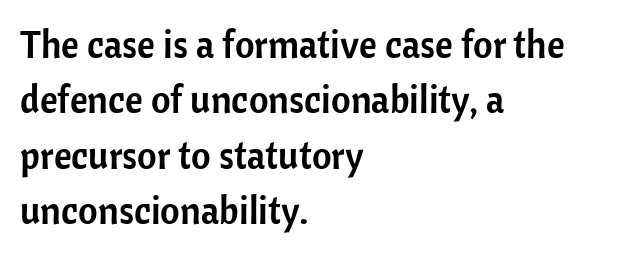
The image shows 38 px sans-serif type, upright; set left-aligned, normal line spacing (1.46x), normal letter spacing, not underlined; low stroke contrast and a medium x-height.
